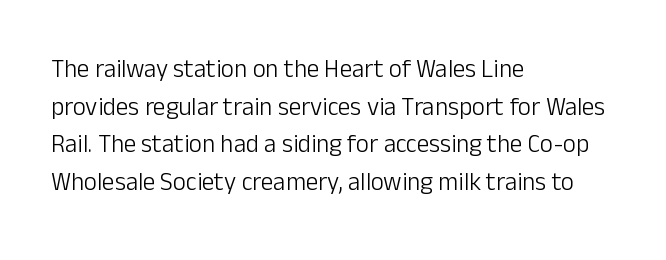
The face used here is rendered with its standard letterfit. Just letters on the line, the space beneath them empty. Caption: face not bold, strokes unweighted. Line spacing here is normal.
